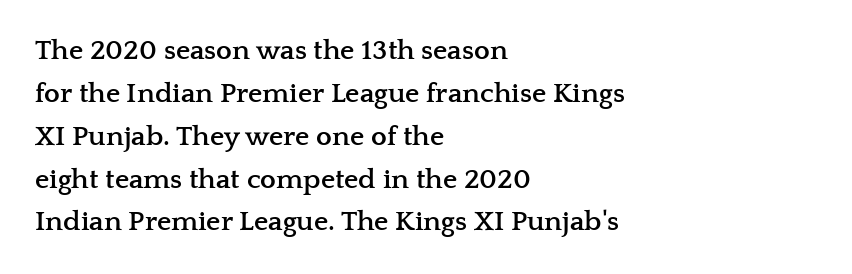
Q: Is the text bold? A: Yes.
Q: Is the text italic (slanted)? A: No, it is upright.
Q: Is the typeface a serif or a sans-serif typeface? A: Serif.
Q: Is the text underlined? A: No.
Q: How is the paragraph aligned? A: Left-aligned.
Q: Is the spacing between letters normal or unusually wide? A: Normal.
Q: Is the spacing between lines tight, normal or loose? A: Normal.
Q: Width (condensed, normal, or wide)? A: Wide.
Q: Stroke contrast? A: Low.
Q: x-height? A: Medium.
Q: Monospaced? A: No.
